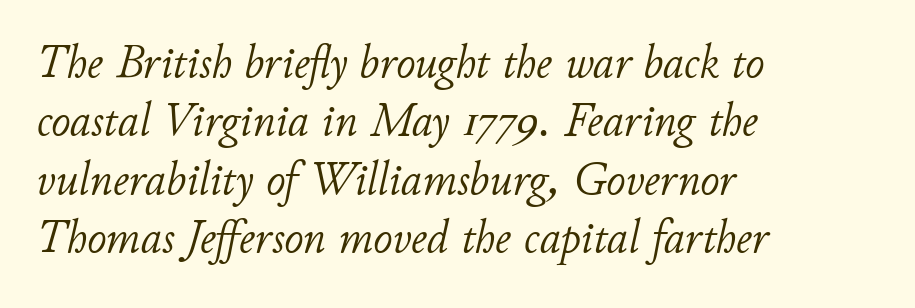
The image shows 47 px light type, italic (leaning right); set left-aligned, line spacing 1.24x, normal letter spacing, not underlined; low stroke contrast and a small x-height.
